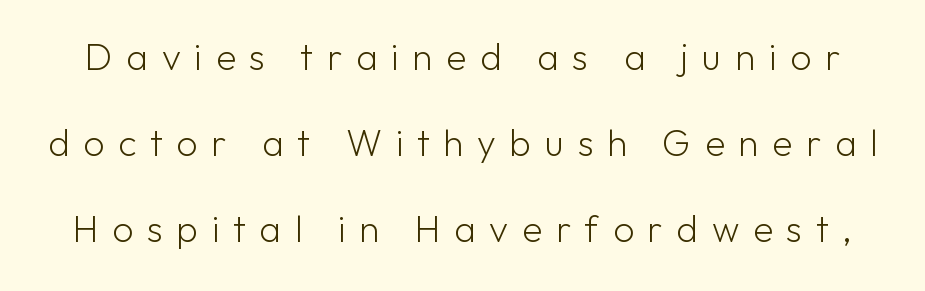
Q: Is the text bold? A: No.
Q: Is the text italic (slanted)? A: No, it is upright.
Q: Is the typeface a serif or a sans-serif typeface? A: Sans-serif.
Q: Is the text underlined? A: No.
Q: Is the spacing between letters normal or unusually wide? A: Unusually wide.
Q: Is the spacing between lines tight, normal or loose? A: Loose.
Q: Width (condensed, normal, or wide)? A: Normal.
Q: Stroke contrast? A: Low.
Q: x-height? A: Medium.
Q: Monospaced? A: No.
